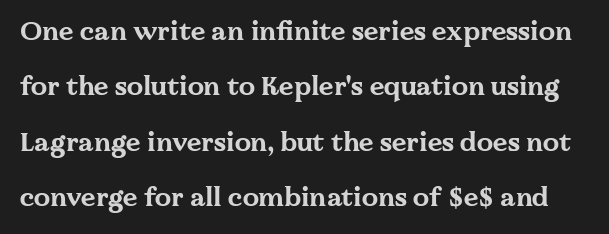
Q: Is the text bold? A: Yes.
Q: Is the text italic (slanted)? A: No, it is upright.
Q: Is the text underlined? A: No.
Q: Is the spacing between letters normal or unusually wide? A: Normal.
Q: Is the spacing between lines tight, normal or loose? A: Loose.
